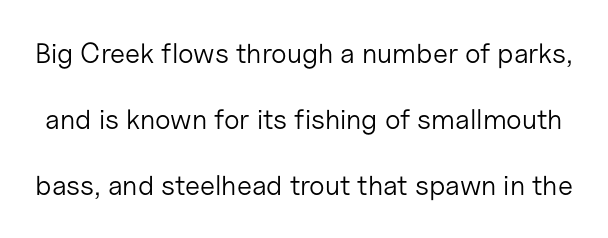
{"serif": "no", "italic": "no", "bold": "no", "weight": "light", "width": "normal", "stroke_contrast": "low", "x_height": "medium", "monospaced": "no", "underline": "no", "line_spacing": "loose", "line_spacing_ratio": 2.36, "letter_spacing": "normal", "letter_spacing_em": 0.0, "glyph_px": 28}
